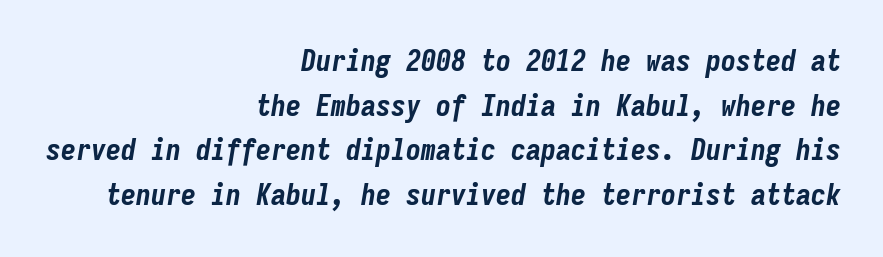
A typesetter would call this monospace, since all characters share one set width. Lines of text with bare space underneath. In CSS terms this would be text-align: right. When letters slant like this, we call the style italic. The font is running at its bold setting.
